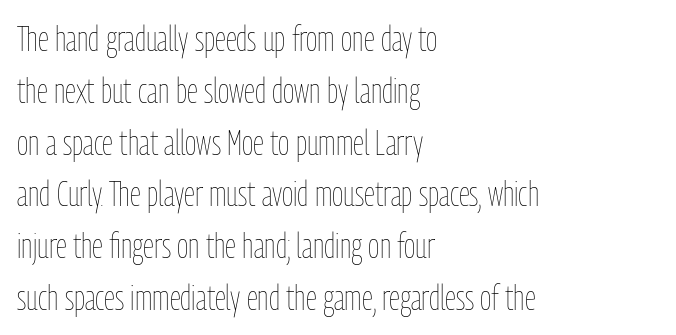
Q: Is the text bold? A: No.
Q: Is the text italic (slanted)? A: No, it is upright.
Q: Is the text underlined? A: No.
Q: How is the paragraph aligned? A: Left-aligned.
Q: Is the spacing between letters normal or unusually wide? A: Normal.
Q: Is the spacing between lines tight, normal or loose? A: Normal.
Q: Width (condensed, normal, or wide)? A: Condensed.
Q: Stroke contrast? A: Low.
Q: x-height? A: Medium.
Q: Monospaced? A: No.
